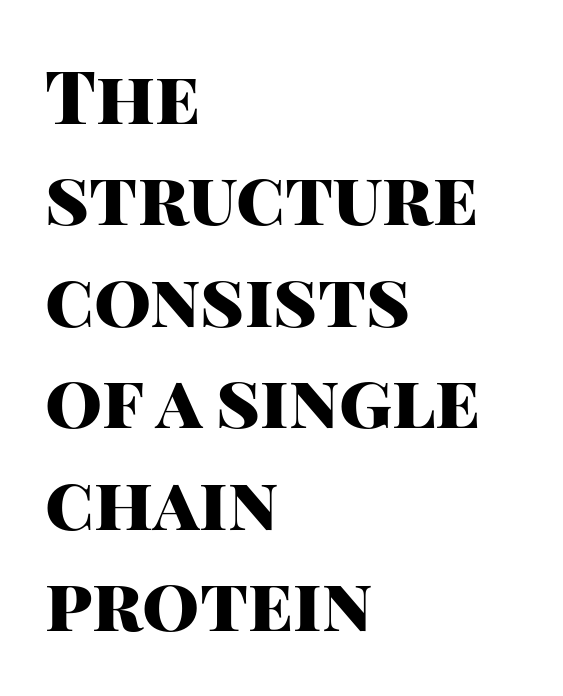
The image shows 73 px heavy sans-serif type, upright; set left-aligned, normal line spacing (1.39x), normal letter spacing, not underlined; high stroke contrast and a large x-height.
